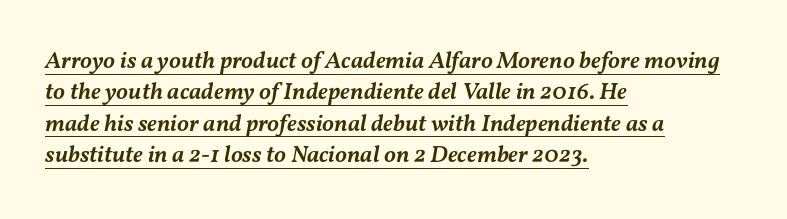
{"italic": "yes", "lean": "right", "slant_degrees": 11, "bold": "semi", "underline": "yes", "align": "left", "line_spacing": "normal", "line_spacing_ratio": 1.31, "letter_spacing": "normal", "letter_spacing_em": 0.0, "glyph_px": 24}
